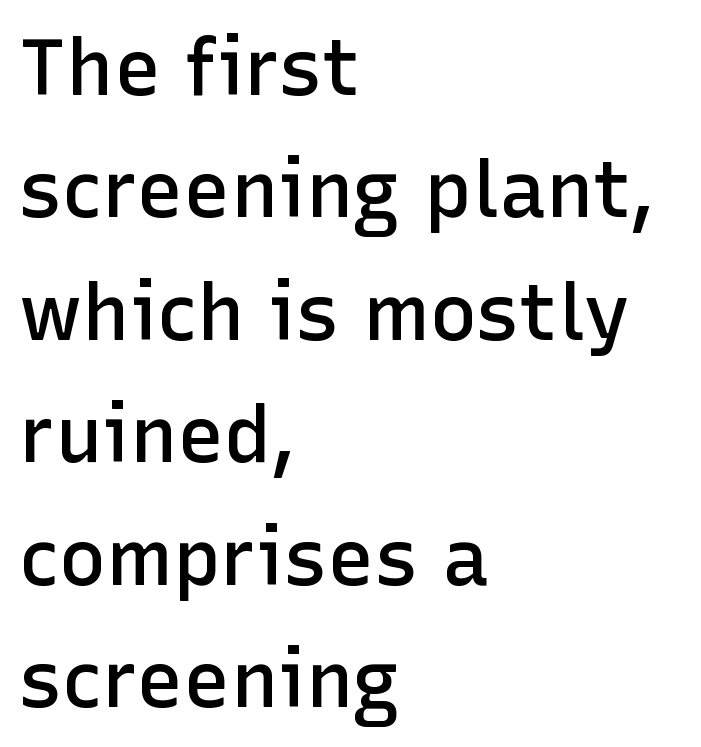
The image shows 79 px semibold sans-serif type, upright; set left-aligned, normal line spacing (1.55x), normal letter spacing, not underlined; low stroke contrast and a medium x-height.
